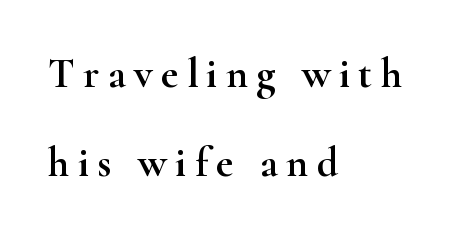
Q: Is the text italic (slanted)? A: No, it is upright.
Q: Is the typeface a serif or a sans-serif typeface? A: Serif.
Q: Is the text underlined? A: No.
Q: How is the paragraph aligned? A: Left-aligned.
Q: Is the spacing between letters normal or unusually wide? A: Unusually wide.
Q: Is the spacing between lines tight, normal or loose? A: Loose.
Q: Width (condensed, normal, or wide)? A: Wide.
Q: Stroke contrast? A: High.
Q: x-height? A: Small.
Q: Monospaced? A: No.
